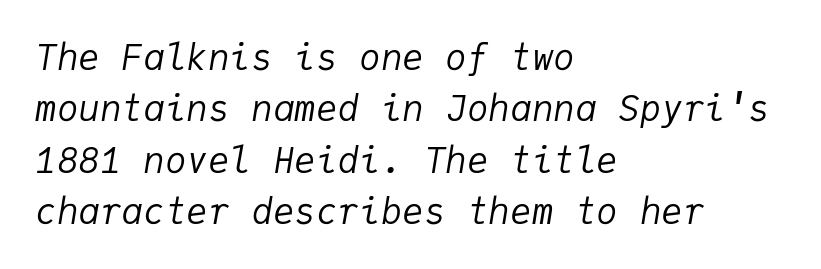
Monospaced: the letters line up in strict vertical columns. Stems and bowls with no extra thickness — not bold. The passage shown is not underscored anywhere. Notice how the stems are inclined rather than vertical — that's the hallmark of italics. Nothing unusual about the tracking: characters are spaced as the font intends. The passage shown stacks its lines at a standard gap.
